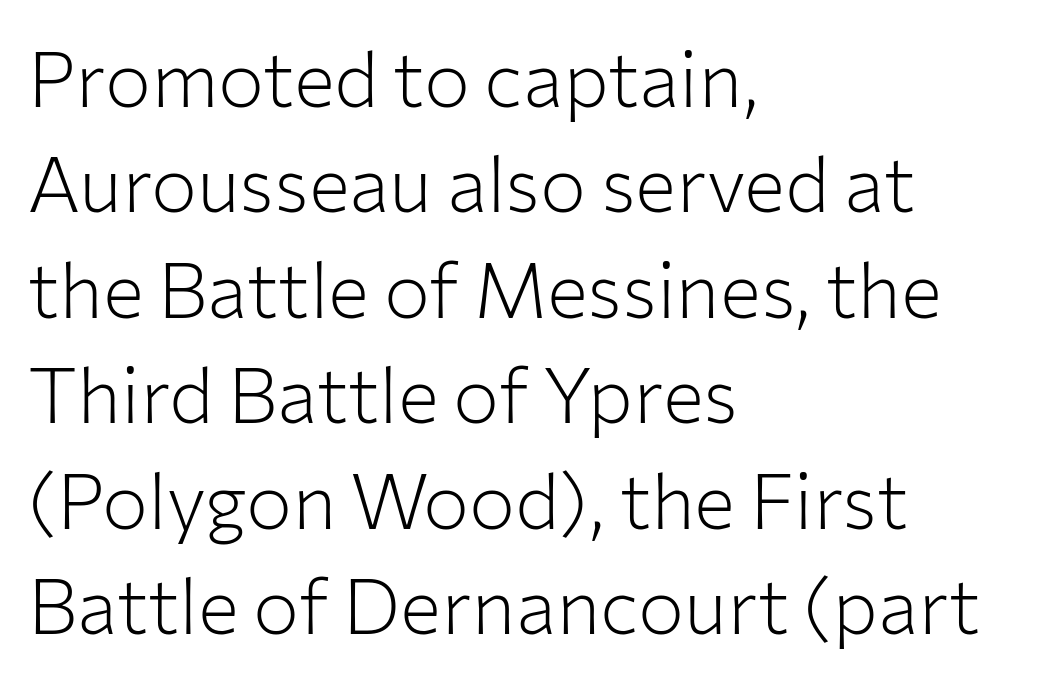
The image shows 77 px light sans-serif type, upright; set left-aligned, normal line spacing (1.37x), normal letter spacing, not underlined; low stroke contrast and a medium x-height.
